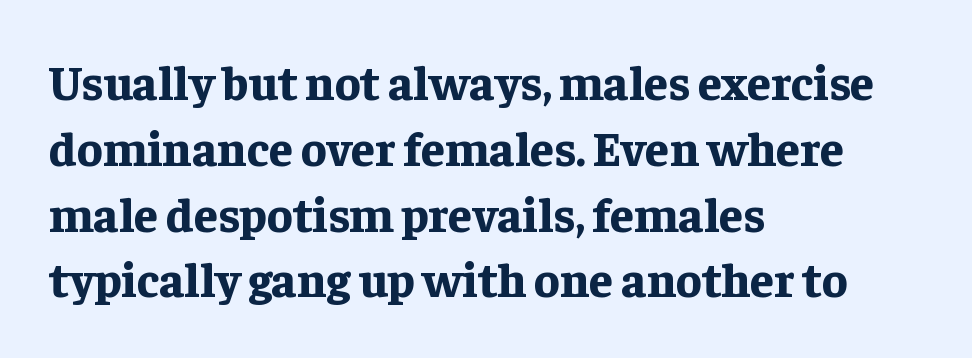
The image shows 48 px bold serif type, upright; set left-aligned, normal line spacing (1.37x), normal letter spacing, not underlined; low stroke contrast and a medium x-height.
